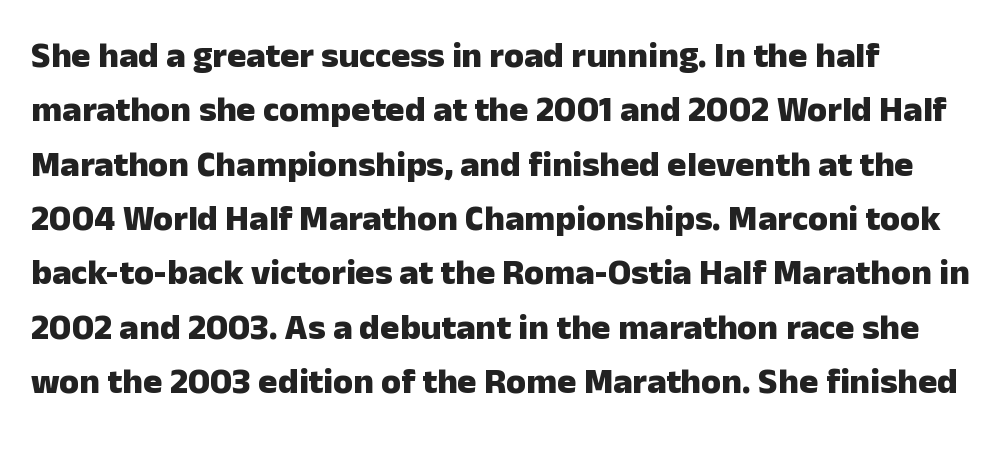
Q: Is the text bold? A: Yes.
Q: Is the text italic (slanted)? A: No, it is upright.
Q: Is the typeface a serif or a sans-serif typeface? A: Sans-serif.
Q: Is the text underlined? A: No.
Q: How is the paragraph aligned? A: Left-aligned.
Q: Is the spacing between letters normal or unusually wide? A: Normal.
Q: Is the spacing between lines tight, normal or loose? A: Normal.
Q: Width (condensed, normal, or wide)? A: Normal.
Q: Stroke contrast? A: Low.
Q: x-height? A: Medium.
Q: Monospaced? A: No.
